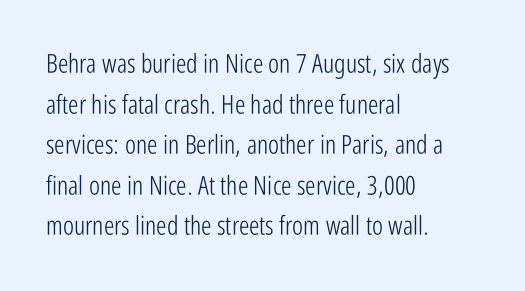
Q: Is the text bold? A: No.
Q: Is the text italic (slanted)? A: No, it is upright.
Q: Is the text underlined? A: No.
Q: How is the paragraph aligned? A: Left-aligned.
Q: Is the spacing between letters normal or unusually wide? A: Normal.
Q: Is the spacing between lines tight, normal or loose? A: Normal.
